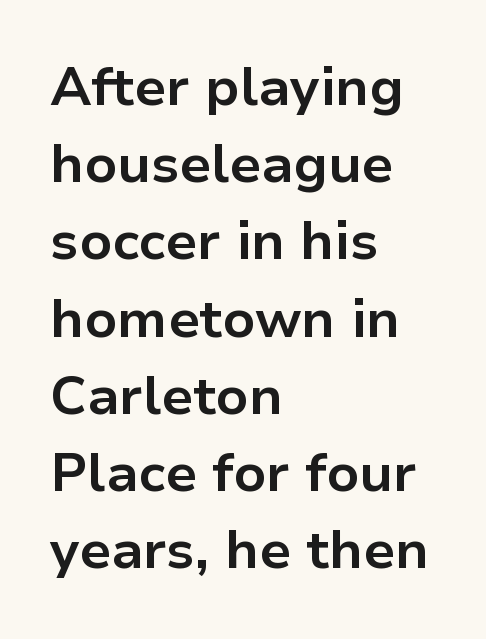
Q: Is the text bold? A: Yes.
Q: Is the text italic (slanted)? A: No, it is upright.
Q: Is the typeface a serif or a sans-serif typeface? A: Sans-serif.
Q: Is the text underlined? A: No.
Q: How is the paragraph aligned? A: Left-aligned.
Q: Is the spacing between letters normal or unusually wide? A: Normal.
Q: Is the spacing between lines tight, normal or loose? A: Normal.
Q: Width (condensed, normal, or wide)? A: Normal.
Q: Stroke contrast? A: Low.
Q: x-height? A: Medium.
Q: Monospaced? A: No.
